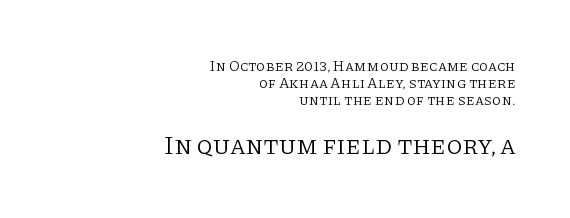
Q: Is the text bold? A: No.
Q: Is the text italic (slanted)? A: No, it is upright.
Q: Is the text underlined? A: No.
Q: How is the paragraph aligned? A: Right-aligned.
Q: Is the spacing between letters normal or unusually wide? A: Normal.
Q: Is the spacing between lines tight, normal or loose? A: Tight.
Q: Which block of text is set in a larger size, the first (top) or the second (bottom)? A: The second (bottom) one.
